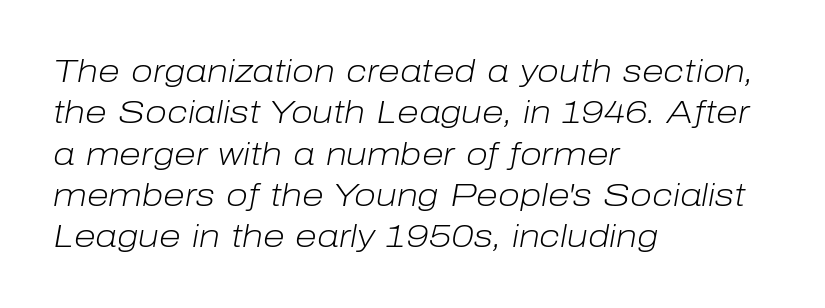
{"italic": "yes", "lean": "right", "slant_degrees": 10, "bold": "no", "weight": "light", "width": "normal", "stroke_contrast": "low", "x_height": "medium", "monospaced": "no", "underline": "no", "align": "left", "line_spacing": "normal", "line_spacing_ratio": 1.29, "letter_spacing": "normal", "letter_spacing_em": 0.0, "glyph_px": 32}
